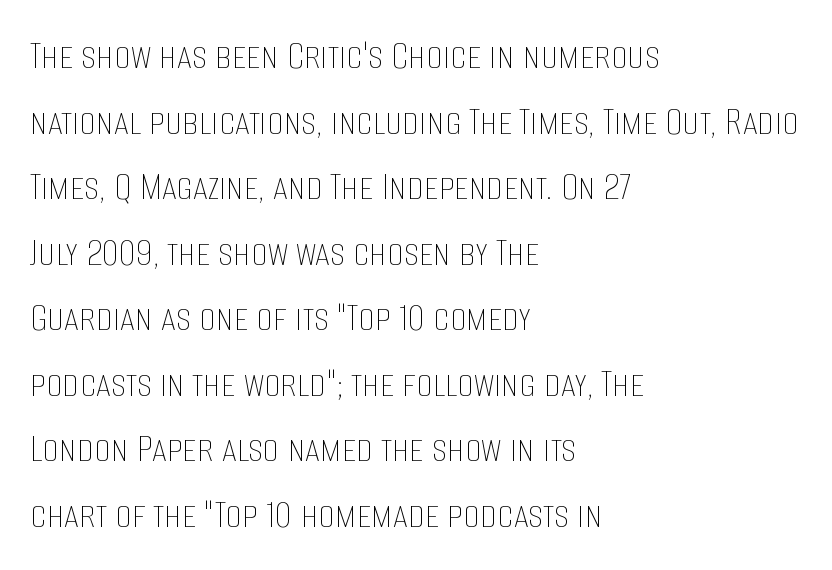
Q: Is the text bold? A: No.
Q: Is the text italic (slanted)? A: No, it is upright.
Q: Is the text underlined? A: No.
Q: How is the paragraph aligned? A: Left-aligned.
Q: Is the spacing between letters normal or unusually wide? A: Normal.
Q: Is the spacing between lines tight, normal or loose? A: Normal.
Q: Width (condensed, normal, or wide)? A: Condensed.
Q: Stroke contrast? A: Low.
Q: x-height? A: Large.
Q: Monospaced? A: No.
